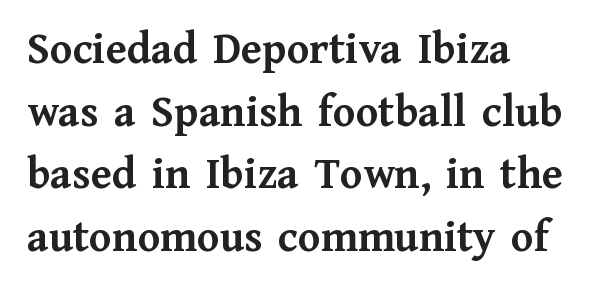
The image shows 46 px semibold serif type, upright; set left-aligned, normal line spacing (1.36x), normal letter spacing, not underlined; medium stroke contrast and a medium x-height.
